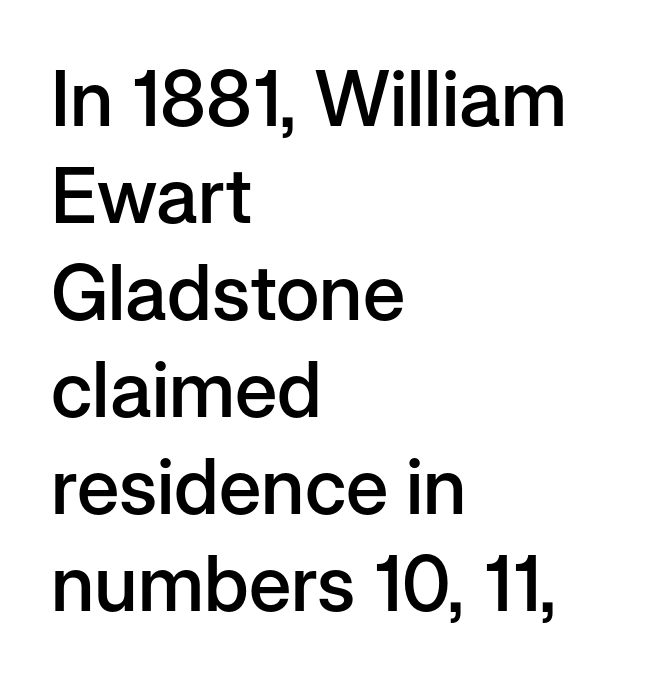
Plain, unruled lines of type. Is the type bold? Partly — it's a semibold, heavier than regular but not fully bold. Nobody touched the tracking dial on this one. The compositor pushed each line to the left boundary. Characters remain perfectly vertical along every line.
